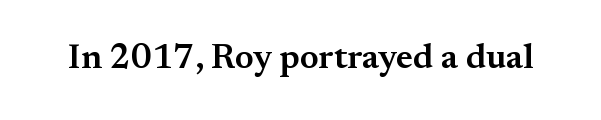
Here the designer chose a conventional face with non-uniform glyph widths. Does extra space separate the letters? No, they use regular spacing. Ascenders rise straight up at ninety degrees. Glance below the letters and you will spot only blank space. The text was rendered using a seriffed face with decorative stroke endings. The typesetting leans somewhat heavy: a semibold.
